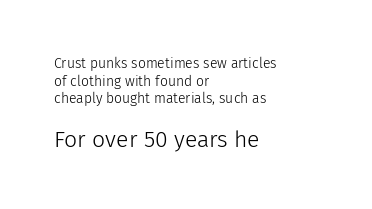
{"italic": "no", "bold": "no", "underline": "no", "align": "left", "line_spacing": "normal", "line_spacing_ratio": 1.26, "letter_spacing": "normal", "letter_spacing_em": 0.0, "larger_block": "second", "size_ratio": 1.64, "glyph_px": 23}
